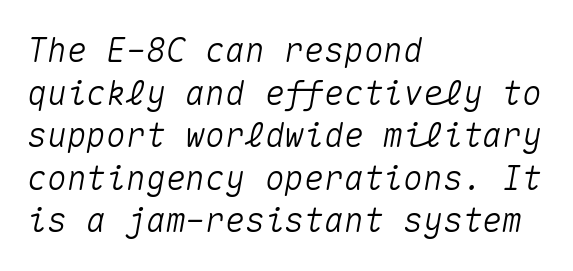
Q: Is the text italic (slanted)? A: Yes, it leans right by about 10 degrees.
Q: Is the text underlined? A: No.
Q: How is the paragraph aligned? A: Left-aligned.
Q: Is the spacing between letters normal or unusually wide? A: Normal.
Q: Is the spacing between lines tight, normal or loose? A: Normal.
Q: Width (condensed, normal, or wide)? A: Normal.
Q: Stroke contrast? A: Medium.
Q: x-height? A: Medium.
Q: Monospaced? A: Yes.
